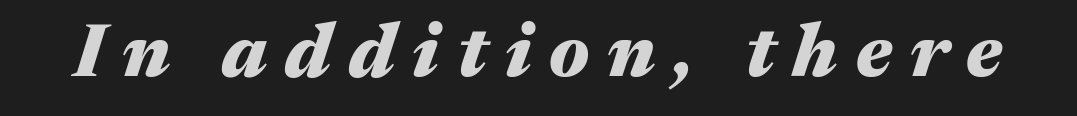
The image shows 75 px heavy, wide type, italic (leaning right); set unusually wide letter spacing (+0.24 em), not underlined; medium stroke contrast and a medium x-height.
